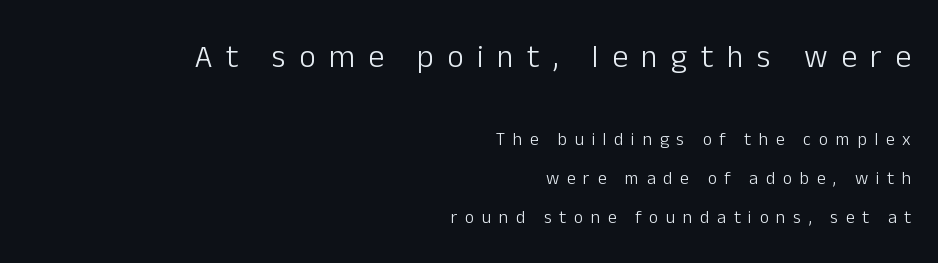
Think of a printed novel: that variable character pitch is what you see here. Weight: in the light-to-regular range. These lines are set flush right with a ragged left edge. One glance says open: line gaps are wider than usual.
